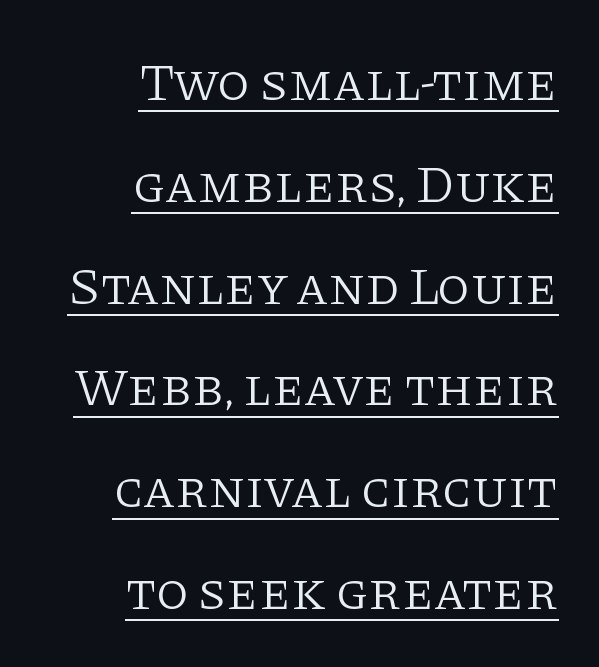
The image shows 53 px light serif type, upright; set right-aligned, loose line spacing (1.92x), normal letter spacing, underlined; low stroke contrast and a large x-height.
